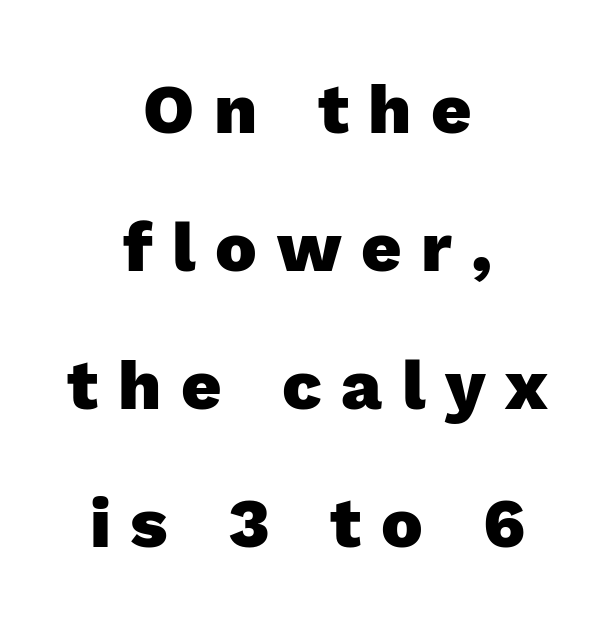
{"serif": "no", "italic": "no", "bold": "yes", "weight": "heavy", "width": "normal", "x_height": "medium", "monospaced": "no", "underline": "no", "align": "center", "line_spacing": "loose", "line_spacing_ratio": 1.97, "letter_spacing": "wide", "letter_spacing_em": 0.28, "glyph_px": 70}
